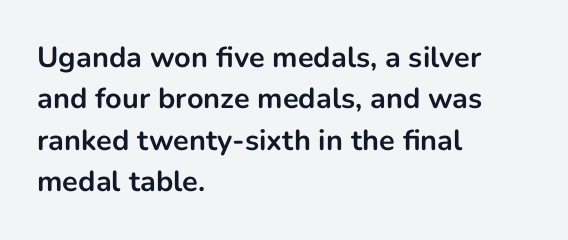
The image shows 29 px bold sans-serif type, upright; set left-aligned, normal line spacing (1.43x), normal letter spacing, not underlined; low stroke contrast and a medium x-height.
